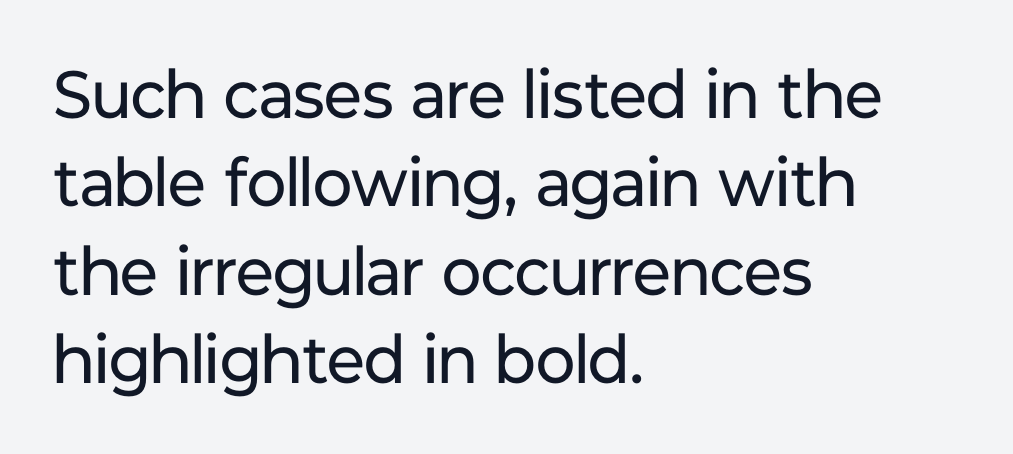
{"serif": "no", "italic": "no", "bold": "no", "weight": "regular", "width": "normal", "stroke_contrast": "low", "x_height": "medium", "monospaced": "no", "underline": "no", "align": "left", "line_spacing": "normal", "line_spacing_ratio": 1.32, "letter_spacing": "normal", "letter_spacing_em": 0.0, "glyph_px": 67}
